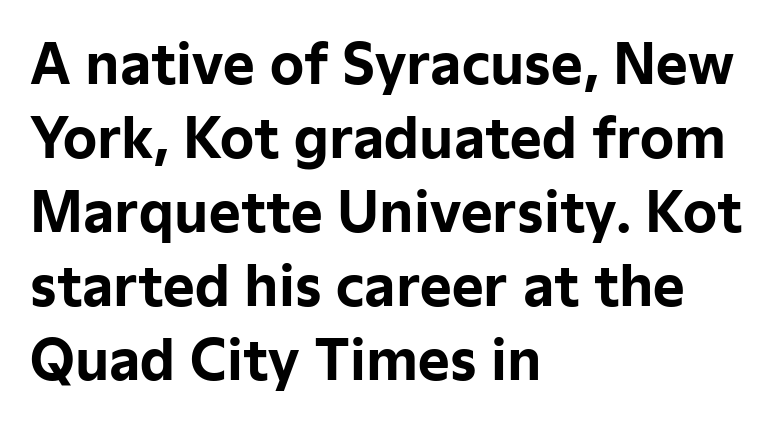
{"serif": "no", "italic": "no", "bold": "yes", "weight": "bold", "width": "normal", "stroke_contrast": "low", "x_height": "medium", "monospaced": "no", "underline": "no", "align": "left", "line_spacing": "normal", "line_spacing_ratio": 1.37, "letter_spacing": "normal", "letter_spacing_em": 0.0, "glyph_px": 54}
